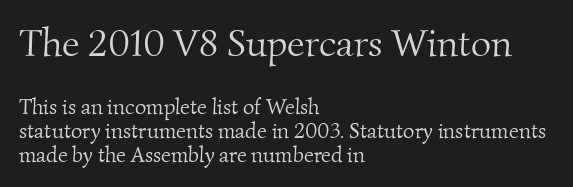
Q: Is the text bold? A: No.
Q: Is the typeface a serif or a sans-serif typeface? A: Serif.
Q: Is the text underlined? A: No.
Q: How is the paragraph aligned? A: Left-aligned.
Q: Is the spacing between letters normal or unusually wide? A: Normal.
Q: Is the spacing between lines tight, normal or loose? A: Tight.
Q: Which block of text is set in a larger size, the first (top) or the second (bottom)? A: The first (top) one.
Q: Width (condensed, normal, or wide)? A: Normal.
Q: Stroke contrast? A: Medium.
Q: x-height? A: Small.
Q: Monospaced? A: No.
